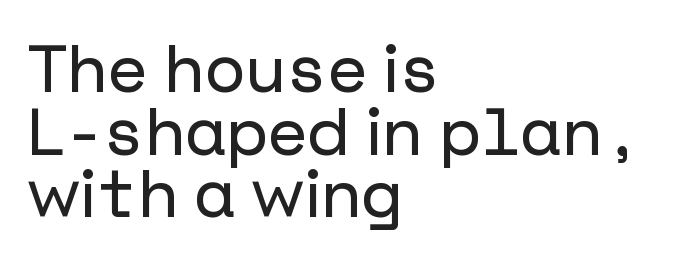
{"serif": "no", "italic": "no", "width": "normal", "stroke_contrast": "low", "x_height": "medium", "underline": "no", "align": "left", "line_spacing": "tight", "line_spacing_ratio": 0.95, "letter_spacing": "normal", "letter_spacing_em": 0.0, "glyph_px": 66}
